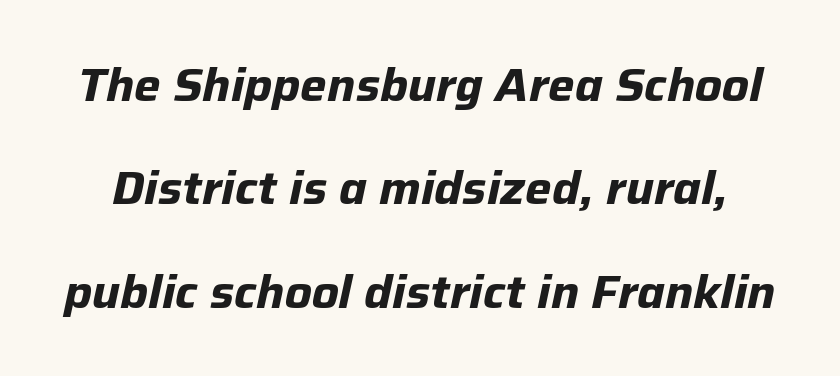
Looks like regular typesetting: each glyph gets only the width it needs. The rendering uses a large line-height, opening up the rows. Does the lettering tilt? It does — this is italic. Between one letter and the next there's only the usual sliver of space. Caption: bold face, heavy strokes. The zone under the glyphs is completely vacant.
